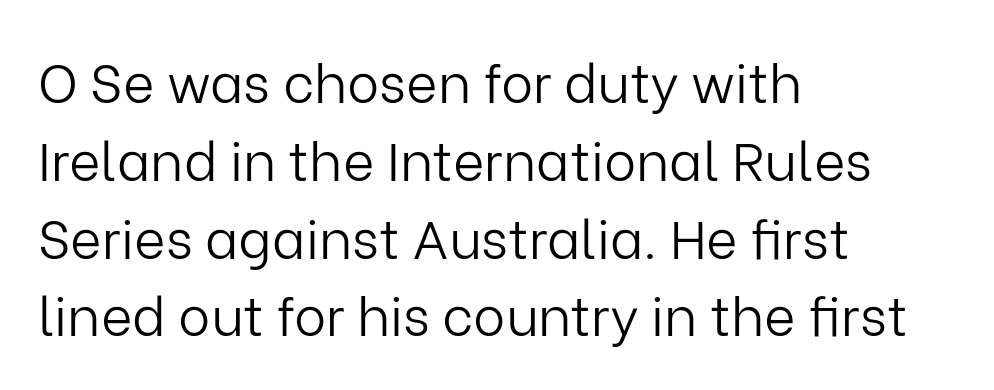
Q: Is the text bold? A: No.
Q: Is the text italic (slanted)? A: No, it is upright.
Q: Is the typeface a serif or a sans-serif typeface? A: Sans-serif.
Q: Is the text underlined? A: No.
Q: How is the paragraph aligned? A: Left-aligned.
Q: Is the spacing between letters normal or unusually wide? A: Normal.
Q: Is the spacing between lines tight, normal or loose? A: Normal.
Q: Width (condensed, normal, or wide)? A: Normal.
Q: Stroke contrast? A: Low.
Q: x-height? A: Medium.
Q: Monospaced? A: No.
